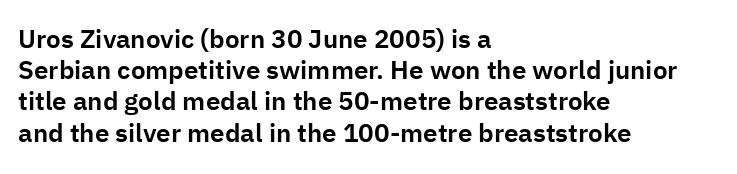
{"italic": "no", "underline": "no", "align": "left", "line_spacing_ratio": 1.2, "letter_spacing": "normal", "letter_spacing_em": 0.0, "glyph_px": 26}
